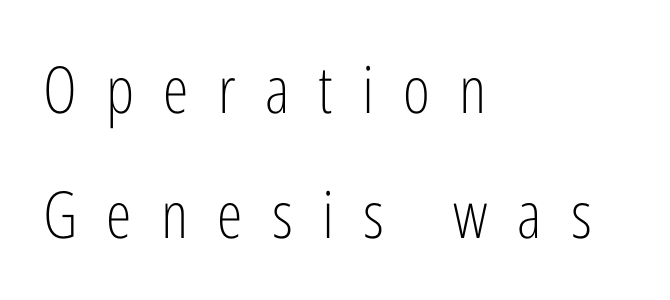
Think standard paragraph weight, or any step lighter than that. The lettering stays uniformly vertical, giving the passage a roman look. The space beneath each line is pristine and unruled. These lines stand farther apart than default settings would place them. The paragraph shown leans on its left margin.
